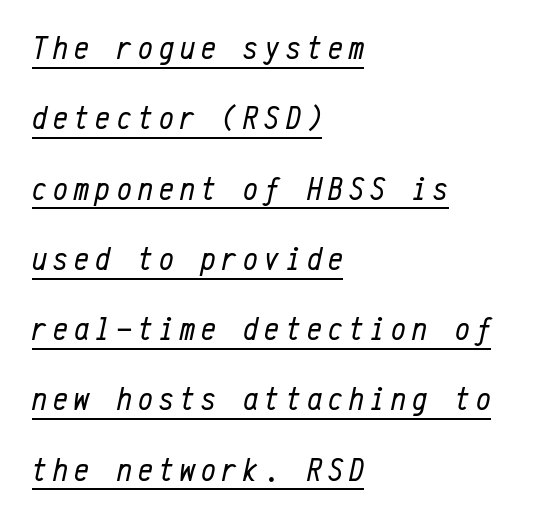
The image shows 33 px regular-weight, condensed type, italic (leaning right), monospaced; set left-aligned, loose line spacing (2.13x), underlined; low stroke contrast and a medium x-height.
